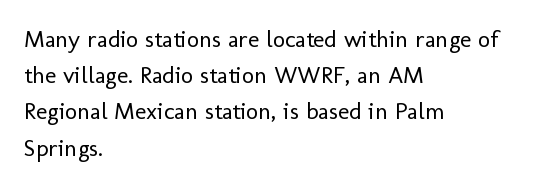
{"italic": "no", "bold": "no", "underline": "no", "align": "left", "line_spacing": "normal", "line_spacing_ratio": 1.51, "letter_spacing": "normal", "letter_spacing_em": 0.0, "glyph_px": 24}
